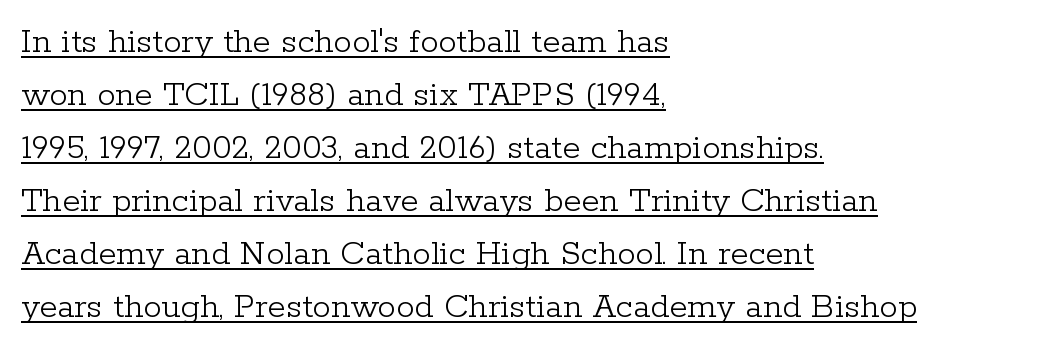
Q: Is the text bold? A: No.
Q: Is the text italic (slanted)? A: No, it is upright.
Q: Is the typeface a serif or a sans-serif typeface? A: Serif.
Q: Is the text underlined? A: Yes.
Q: How is the paragraph aligned? A: Left-aligned.
Q: Is the spacing between letters normal or unusually wide? A: Normal.
Q: Is the spacing between lines tight, normal or loose? A: Normal.
Q: Width (condensed, normal, or wide)? A: Normal.
Q: Stroke contrast? A: Low.
Q: x-height? A: Medium.
Q: Monospaced? A: No.
